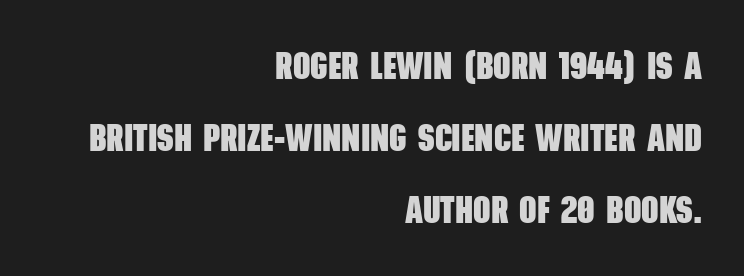
The image shows 38 px heavy, condensed sans-serif type; set right-aligned, loose line spacing (1.9x), normal letter spacing, not underlined; low stroke contrast and a large x-height.
